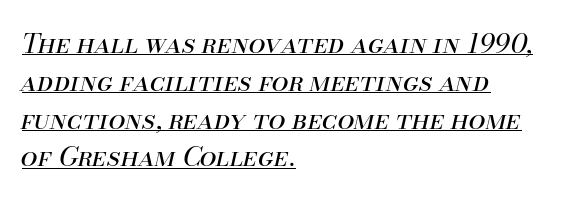
{"italic": "yes", "lean": "right", "slant_degrees": 13, "bold": "no", "underline": "yes", "align": "left", "line_spacing": "normal", "line_spacing_ratio": 1.4, "letter_spacing": "normal", "letter_spacing_em": 0.0, "glyph_px": 27}
